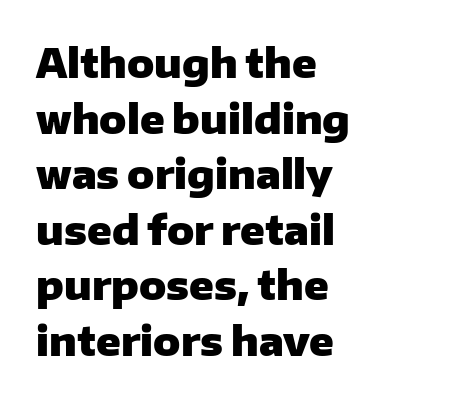
Q: Is the text bold? A: Yes.
Q: Is the text italic (slanted)? A: No, it is upright.
Q: Is the typeface a serif or a sans-serif typeface? A: Sans-serif.
Q: Is the text underlined? A: No.
Q: How is the paragraph aligned? A: Left-aligned.
Q: Is the spacing between letters normal or unusually wide? A: Normal.
Q: Is the spacing between lines tight, normal or loose? A: Normal.
Q: Width (condensed, normal, or wide)? A: Normal.
Q: Stroke contrast? A: Low.
Q: x-height? A: Medium.
Q: Monospaced? A: No.
